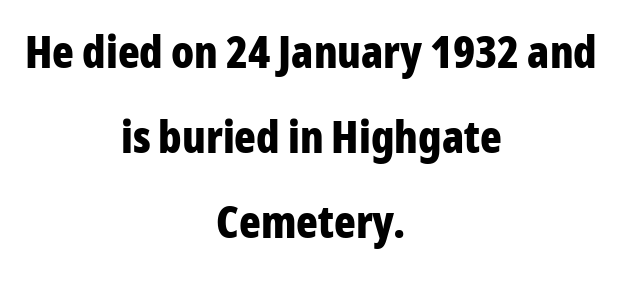
Its strokes are broad and dark, the hallmark of bold type. No italicization has been applied; the sample stays upright. The compositor balanced each line on the midline. Observe the ordinary spacing: letters are neighbours, not strangers.
